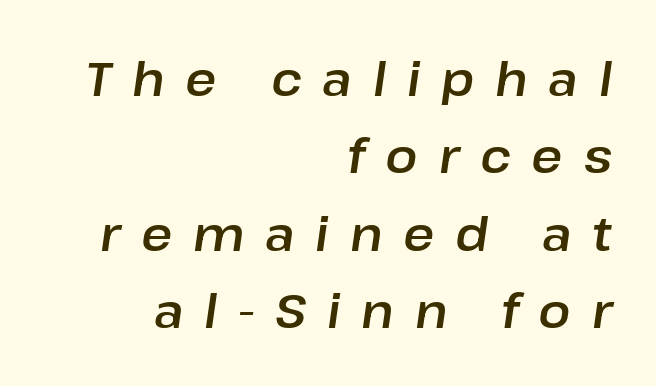
{"italic": "yes", "lean": "right", "slant_degrees": 8, "width": "normal", "stroke_contrast": "low", "x_height": "medium", "monospaced": "no", "underline": "no", "align": "right", "line_spacing": "normal", "line_spacing_ratio": 1.61, "letter_spacing": "wide", "letter_spacing_em": 0.43, "glyph_px": 48}
